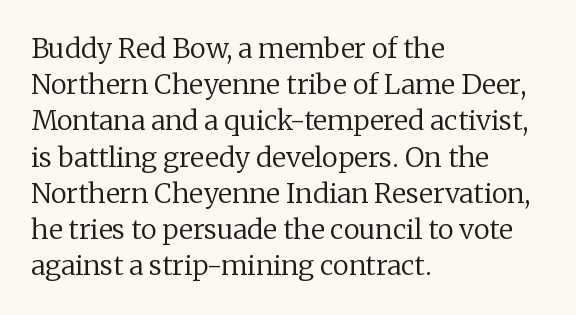
The strokes carry an ordinary text weight at most. Teacher's note: observe the even left margin — that is flush-left alignment. The lines sit at an ordinary, default distance from one another. Does extra space separate the letters? No, they use regular spacing. Posture: vertical. The specimen omits any rule beneath the text block's lines.
